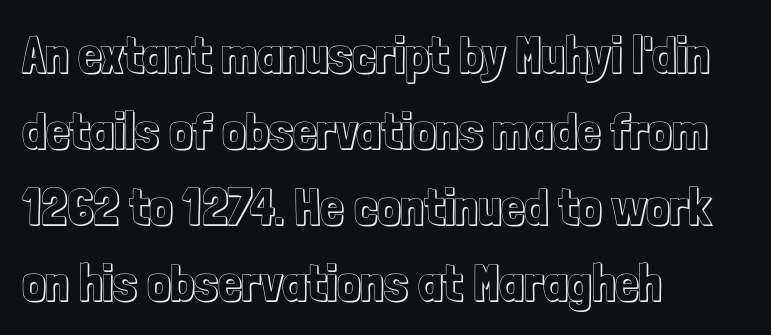
The image shows 52 px condensed type, upright; set left-aligned, normal line spacing (1.46x), normal letter spacing, not underlined; a medium x-height.
